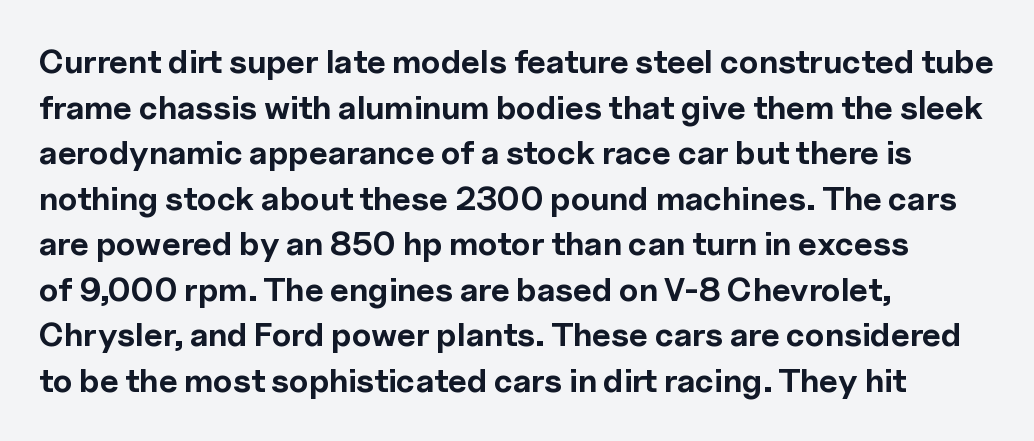
The image shows 33 px bold sans-serif type, upright; set left-aligned, normal line spacing (1.38x), normal letter spacing, not underlined; a medium x-height.
